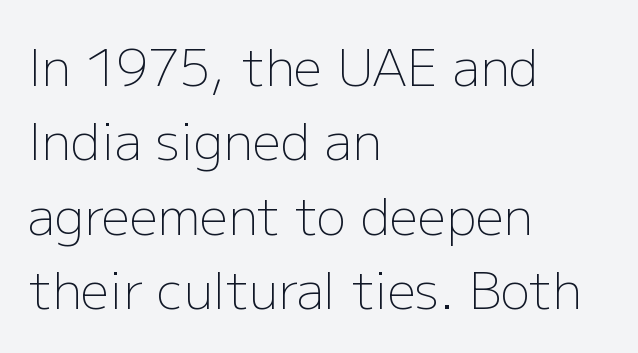
Q: Is the text bold? A: No.
Q: Is the text italic (slanted)? A: No, it is upright.
Q: Is the typeface a serif or a sans-serif typeface? A: Sans-serif.
Q: Is the text underlined? A: No.
Q: How is the paragraph aligned? A: Left-aligned.
Q: Is the spacing between letters normal or unusually wide? A: Normal.
Q: Is the spacing between lines tight, normal or loose? A: Normal.
Q: Width (condensed, normal, or wide)? A: Normal.
Q: Stroke contrast? A: Low.
Q: x-height? A: Medium.
Q: Monospaced? A: No.
